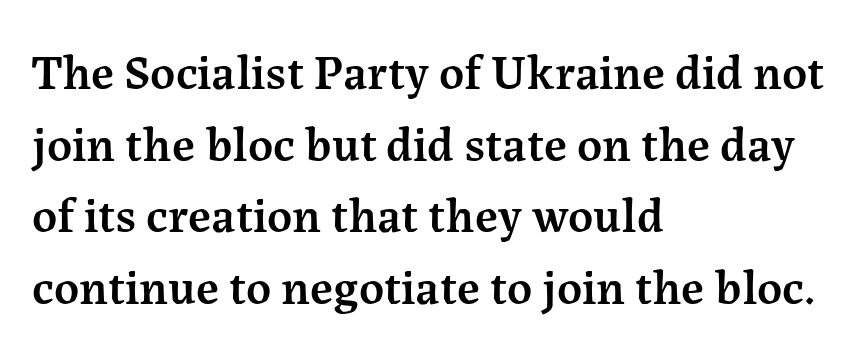
{"serif": "yes", "italic": "no", "bold": "semi", "weight": "semibold", "width": "normal", "stroke_contrast": "medium", "x_height": "medium", "monospaced": "no", "underline": "no", "align": "left", "line_spacing": "normal", "line_spacing_ratio": 1.46, "letter_spacing": "normal", "letter_spacing_em": 0.0, "glyph_px": 49}
